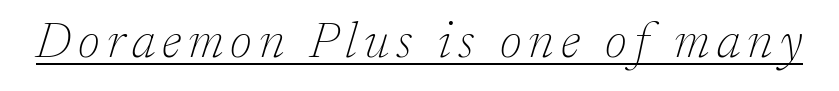
{"serif": "yes", "italic": "yes", "lean": "right", "slant_degrees": 17, "bold": "no", "weight": "thin", "width": "normal", "stroke_contrast": "low", "x_height": "medium", "monospaced": "no", "underline": "yes", "glyph_px": 50}
